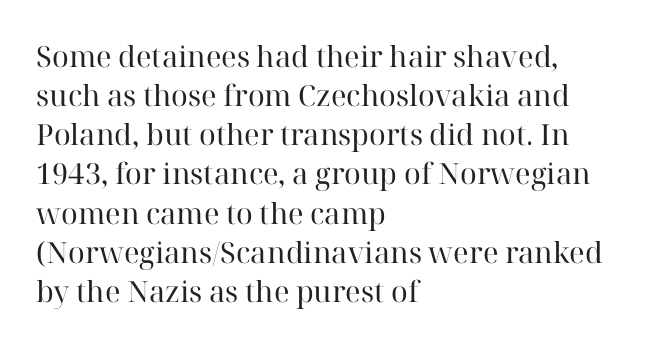
The image shows 29 px regular-weight serif type, upright; set left-aligned, normal line spacing (1.35x), normal letter spacing, not underlined; high stroke contrast and a medium x-height.
